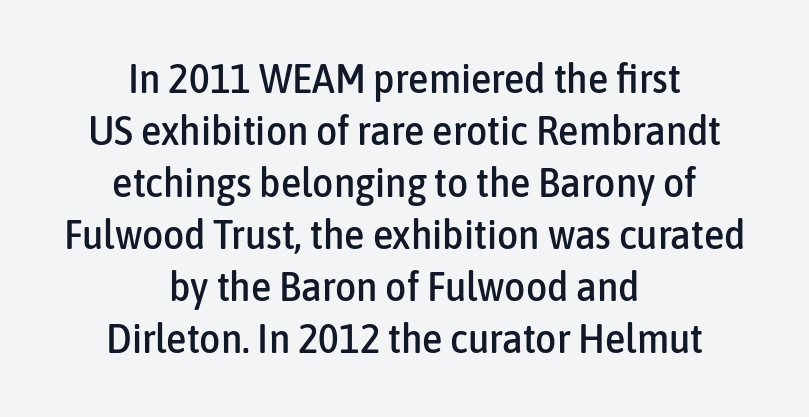
Spacing between characters is what you'd get straight out of the box. Underlining? Definitely not there. Serif or sans? Sans — the stroke terminals are bare. You could not count columns in this text — the font is proportionally spaced. Neither beginnings nor endings align; midpoints do.
